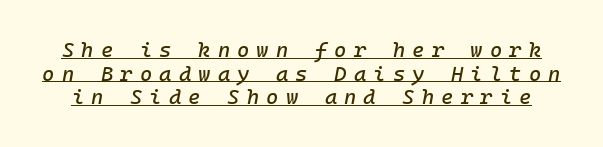
{"italic": "yes", "lean": "right", "slant_degrees": 10, "underline": "yes", "line_spacing": "tight", "line_spacing_ratio": 1.12, "letter_spacing": "wide", "letter_spacing_em": 0.34, "glyph_px": 21}
